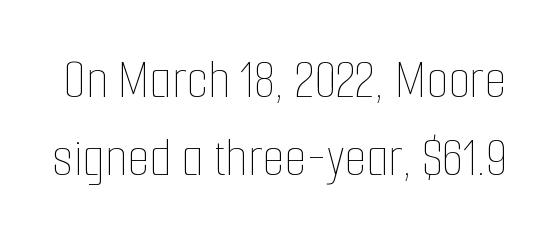
This block has exactly the height ordinary leading produces. Each letter keeps its own natural width here, so spacing adapts to shape. Italic? Not at all — the glyphs are vertical. In terms of letterspacing, this is plain default setting. Underlining? Definitely not there. This reads as an unemphasized weight, regular at the heaviest.
